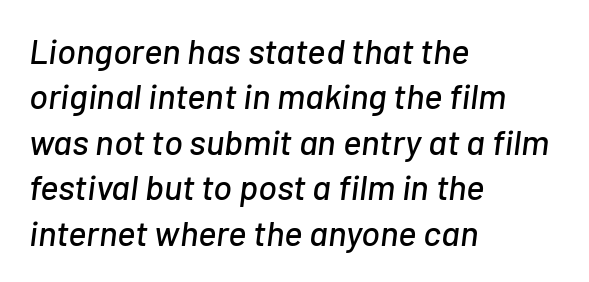
Regular leading. Layout note: lines flush left. These lines keep a tight, regular rhythm from letter to letter. Any mark beneath the type? The region is blank.
